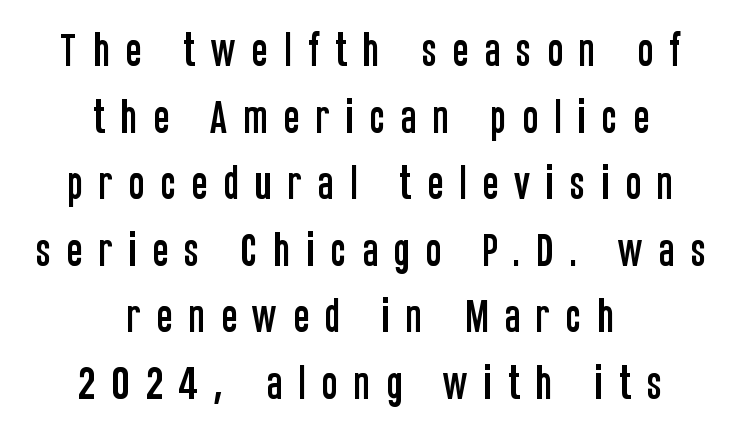
Loose tracking; the words dissolve into strings of separated letters. This rendering uses center alignment, leaving both contours irregular but symmetric. Rendered with straight, roman letterforms. The rendering uses natural spacing where letterforms have individual widths.
